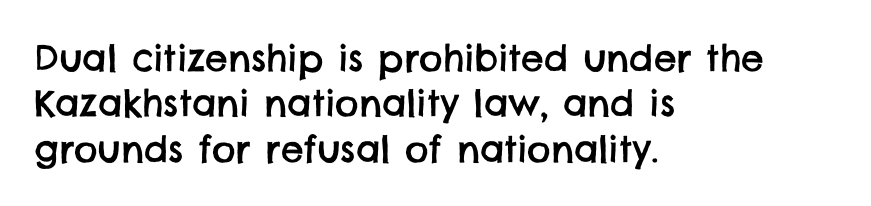
Q: Is the typeface a serif or a sans-serif typeface? A: Sans-serif.
Q: Is the text underlined? A: No.
Q: How is the paragraph aligned? A: Left-aligned.
Q: Is the spacing between letters normal or unusually wide? A: Normal.
Q: Is the spacing between lines tight, normal or loose? A: Normal.
Q: Width (condensed, normal, or wide)? A: Normal.
Q: Stroke contrast? A: Low.
Q: x-height? A: Large.
Q: Monospaced? A: No.
